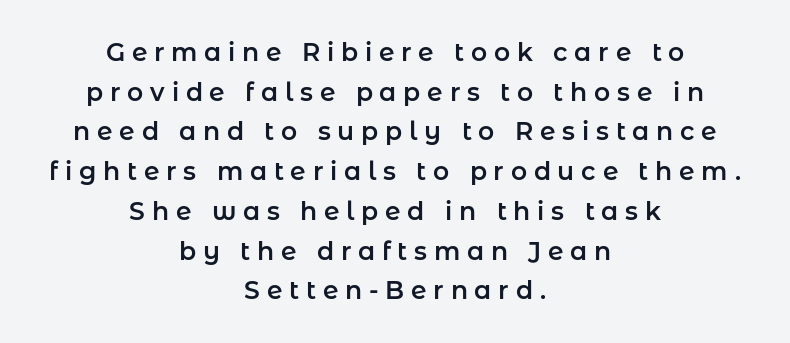
{"italic": "no", "underline": "no", "align": "center", "line_spacing": "normal", "line_spacing_ratio": 1.59, "letter_spacing": "wide", "letter_spacing_em": 0.27, "glyph_px": 25}
